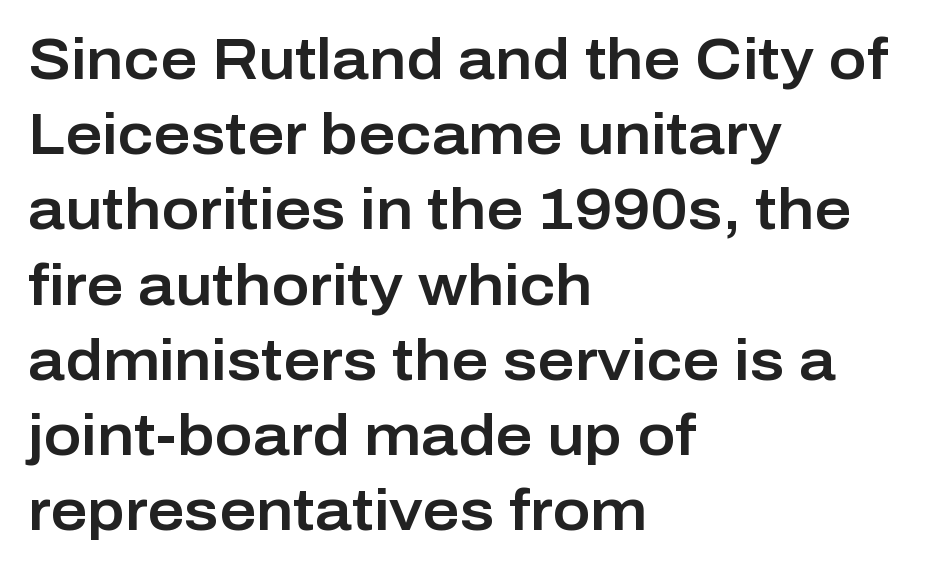
The image shows 57 px sans-serif type, upright; set left-aligned, normal line spacing (1.32x), normal letter spacing, not underlined; low stroke contrast and a medium x-height.
